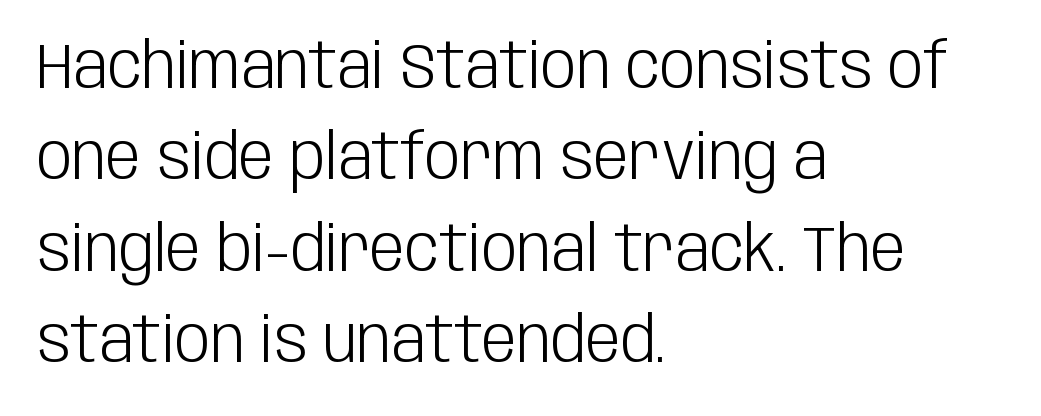
Q: Is the text bold? A: No.
Q: Is the text italic (slanted)? A: No, it is upright.
Q: Is the typeface a serif or a sans-serif typeface? A: Sans-serif.
Q: Is the text underlined? A: No.
Q: How is the paragraph aligned? A: Left-aligned.
Q: Is the spacing between letters normal or unusually wide? A: Normal.
Q: Is the spacing between lines tight, normal or loose? A: Normal.
Q: Width (condensed, normal, or wide)? A: Condensed.
Q: Stroke contrast? A: Low.
Q: x-height? A: Large.
Q: Monospaced? A: No.
